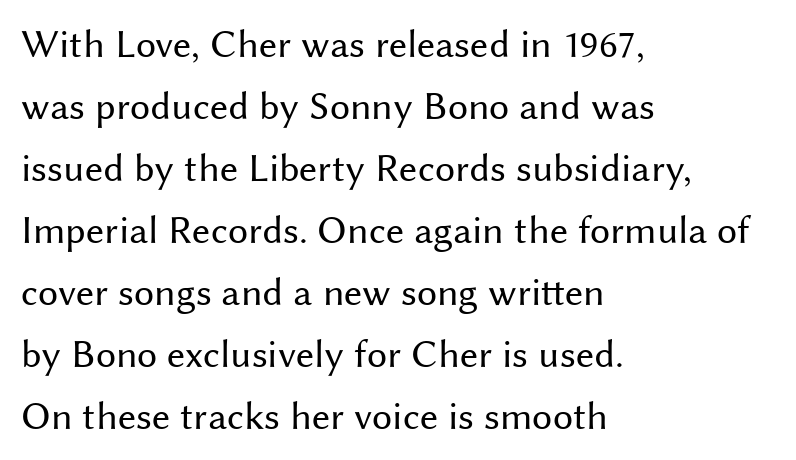
The image shows 40 px regular-weight sans-serif type, upright; set left-aligned, normal line spacing (1.55x), normal letter spacing, not underlined; medium stroke contrast and a medium x-height.
